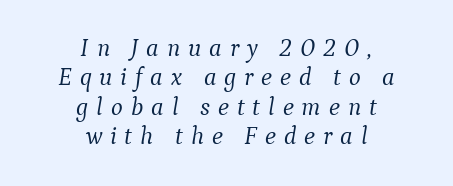
Q: Is the text bold? A: No.
Q: Is the text italic (slanted)? A: Yes, it leans right by about 9 degrees.
Q: Is the text underlined? A: No.
Q: How is the paragraph aligned? A: Centered.
Q: Is the spacing between letters normal or unusually wide? A: Unusually wide.
